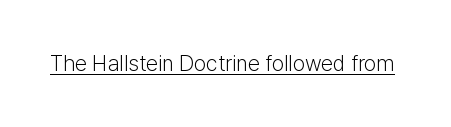
{"italic": "no", "bold": "no", "underline": "yes", "letter_spacing": "normal", "letter_spacing_em": 0.0, "glyph_px": 22}
